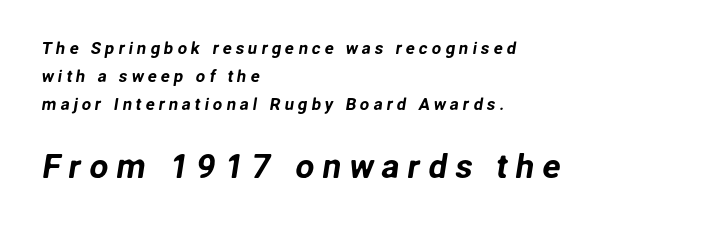
Q: Is the typeface a serif or a sans-serif typeface? A: Sans-serif.
Q: Is the text underlined? A: No.
Q: How is the paragraph aligned? A: Left-aligned.
Q: Is the spacing between letters normal or unusually wide? A: Unusually wide.
Q: Is the spacing between lines tight, normal or loose? A: Normal.
Q: Which block of text is set in a larger size, the first (top) or the second (bottom)? A: The second (bottom) one.
Q: Width (condensed, normal, or wide)? A: Normal.
Q: Stroke contrast? A: Low.
Q: x-height? A: Medium.
Q: Monospaced? A: No.
